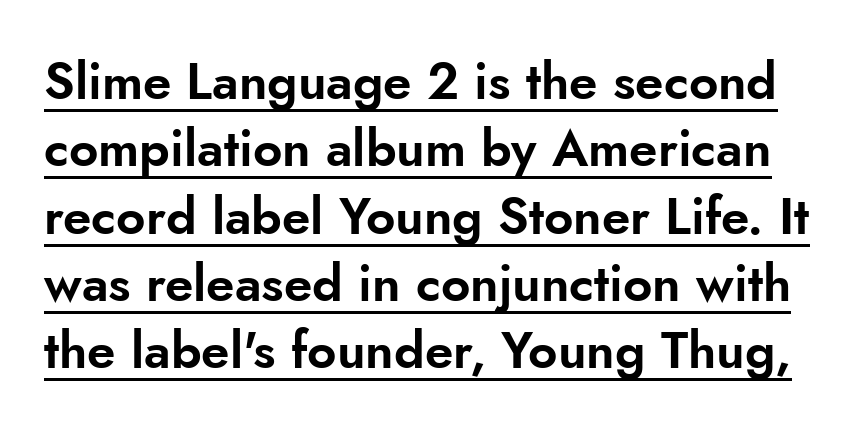
Does the lettering tilt? It doesn't — this is upright. Font category for this specimen: sans-serif. Nobody touched the tracking dial on this one. Is there much room between lines? A standard amount, neither cramped nor airy. Underlined type. The rendering uses natural spacing where letterforms have individual widths.
